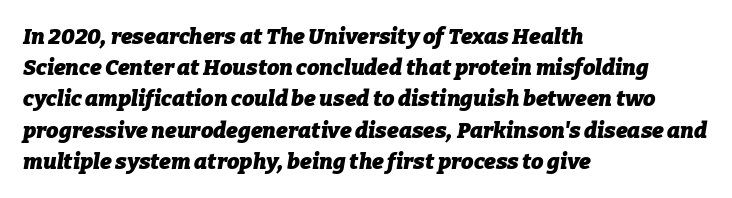
This block has exactly the height ordinary leading produces. Italic: yes, the glyphs are oblique. Heft: maximum for text — a bold. Spacing between characters is what you'd get straight out of the box. Unmarked baselines from the first word to the last. The paragraph shown leans on its left margin.
